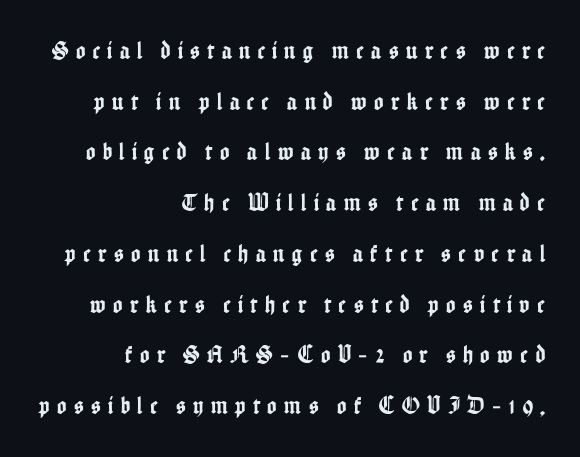
{"italic": "no", "underline": "no", "align": "right", "line_spacing": "loose", "line_spacing_ratio": 2.03, "letter_spacing": "wide", "letter_spacing_em": 0.3, "glyph_px": 25}
